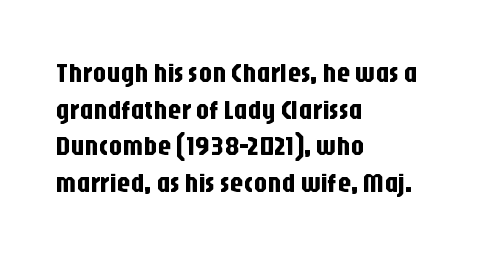
{"italic": "no", "underline": "no", "align": "left", "line_spacing": "normal", "line_spacing_ratio": 1.36, "letter_spacing": "normal", "letter_spacing_em": 0.0, "glyph_px": 27}
